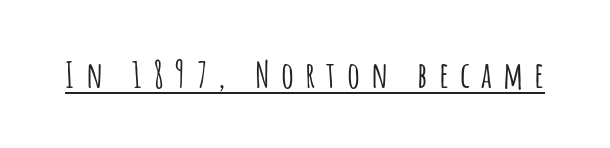
The image shows 36 px condensed sans-serif type, upright; set unusually wide letter spacing (+0.31 em), underlined; low stroke contrast and a large x-height.
